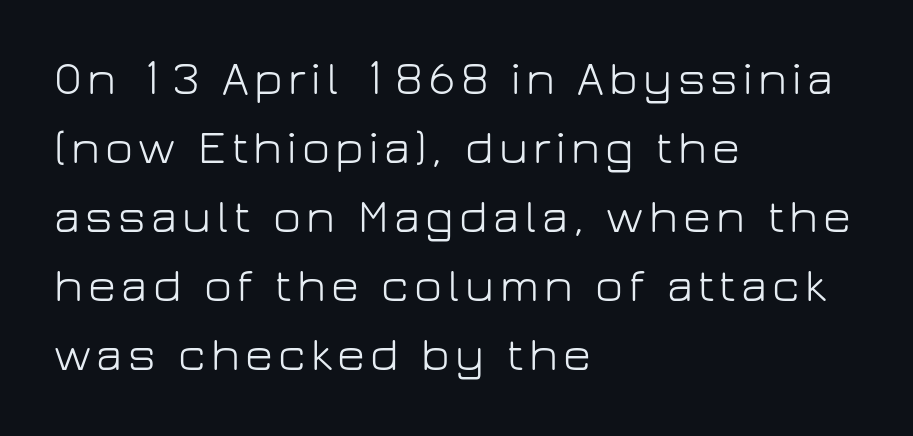
The image shows 48 px light sans-serif type, upright; set left-aligned, normal line spacing (1.44x), not underlined; low stroke contrast and a medium x-height.
